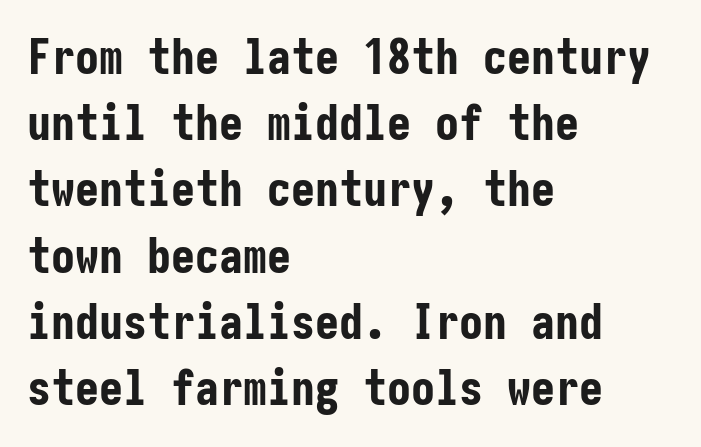
Q: Is the text bold? A: Yes.
Q: Is the text italic (slanted)? A: No, it is upright.
Q: Is the typeface a serif or a sans-serif typeface? A: Sans-serif.
Q: Is the text underlined? A: No.
Q: How is the paragraph aligned? A: Left-aligned.
Q: Is the spacing between letters normal or unusually wide? A: Normal.
Q: Is the spacing between lines tight, normal or loose? A: Normal.
Q: Width (condensed, normal, or wide)? A: Condensed.
Q: Stroke contrast? A: Low.
Q: x-height? A: Medium.
